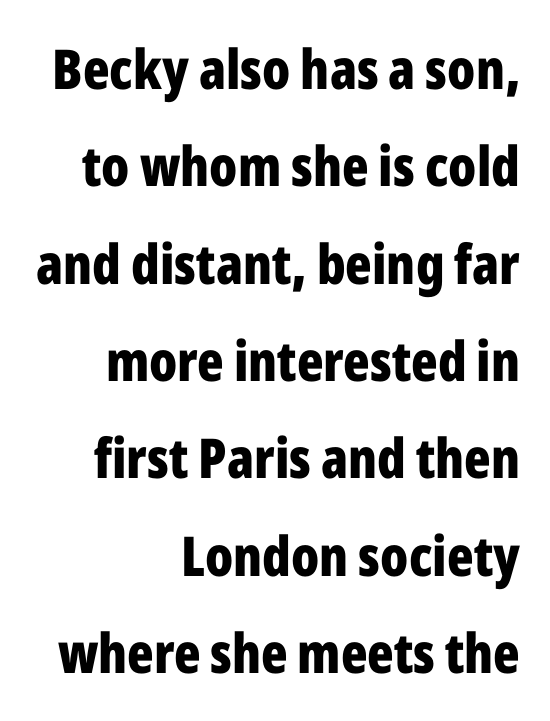
Q: Is the text bold? A: Yes.
Q: Is the text italic (slanted)? A: No, it is upright.
Q: Is the typeface a serif or a sans-serif typeface? A: Sans-serif.
Q: Is the text underlined? A: No.
Q: How is the paragraph aligned? A: Right-aligned.
Q: Is the spacing between letters normal or unusually wide? A: Normal.
Q: Width (condensed, normal, or wide)? A: Condensed.
Q: Stroke contrast? A: Low.
Q: x-height? A: Medium.
Q: Monospaced? A: No.
